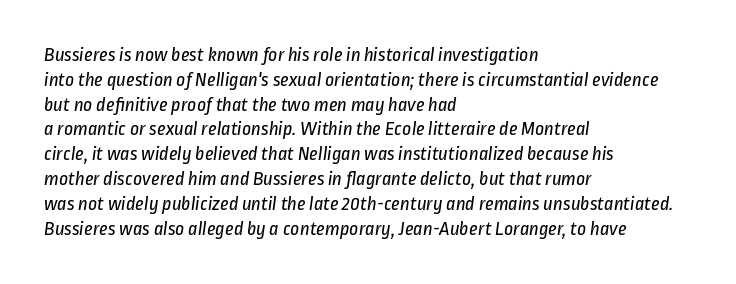
The setting favours the left margin, as ordinary paragraphs usually do. The zone under the glyphs is completely vacant. Weight: not bold — regular or lighter. Glyph-to-glyph distance matches everyday printed text.
